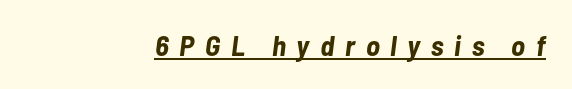
You'd pick this weight for a headline — it's a proper bold. Looks like someone drew a line under every word here. Each letter keeps its own natural width here, so spacing adapts to shape. Substantial extra tracking has been applied to these lines.
